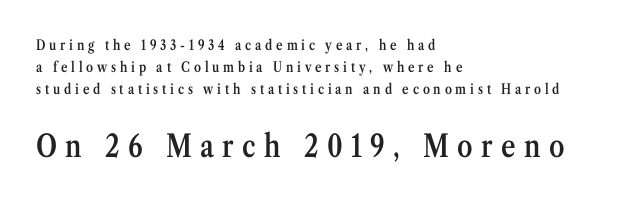
{"serif": "yes", "italic": "no", "bold": "semi", "weight": "semibold", "width": "condensed", "stroke_contrast": "medium", "x_height": "medium", "monospaced": "no", "underline": "no", "align": "left", "line_spacing": "normal", "line_spacing_ratio": 1.56, "letter_spacing": "wide", "letter_spacing_em": 0.27, "larger_block": "second", "size_ratio": 2.21, "glyph_px": 31}
